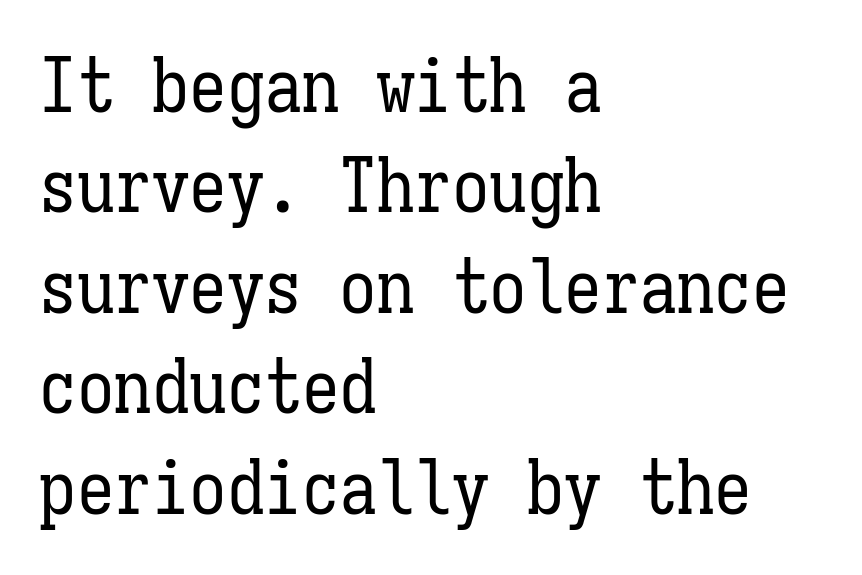
The lines sit at an ordinary, default distance from one another. How are the letters spaced? Ordinarily, with no added tracking. Every character here occupies the same horizontal width, giving the sample a typewriter-like rhythm. The font sits on the lighter half of the weight spectrum, regular included. The passage shown is not underscored anywhere. The lettering holds an erect, upright posture throughout.
